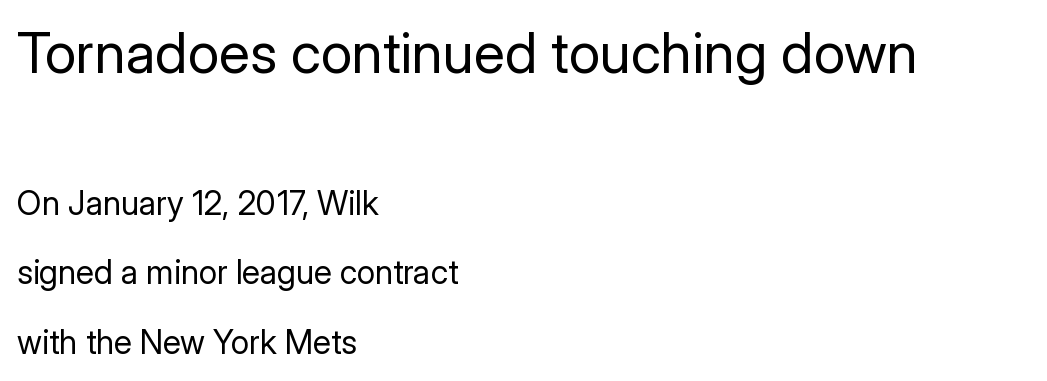
The type is set solid horizontally, with unmodified tracking. Proportional: the letters do not fall into vertical columns. Weight class: somewhere from thin through regular. The rag falls on the right side of this text block. Are there feet on the stems? There aren't — it's a sans. The letters in the upper block stand taller than those in the block below.
